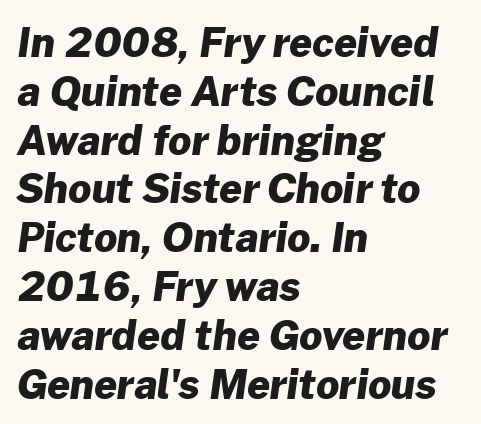
{"serif": "no", "bold": "yes", "weight": "heavy", "width": "normal", "stroke_contrast": "low", "x_height": "medium", "monospaced": "no", "underline": "no", "align": "left", "line_spacing_ratio": 1.22, "letter_spacing": "normal", "letter_spacing_em": 0.0, "glyph_px": 40}
